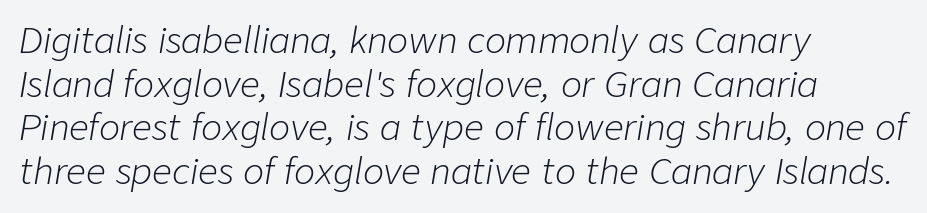
The image shows 35 px light type, italic (leaning right); set left-aligned, normal line spacing (1.25x), normal letter spacing, not underlined; low stroke contrast and a medium x-height.
